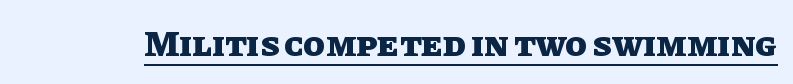
The image shows 36 px heavy type, upright; set normal letter spacing, underlined; low stroke contrast and a large x-height.
